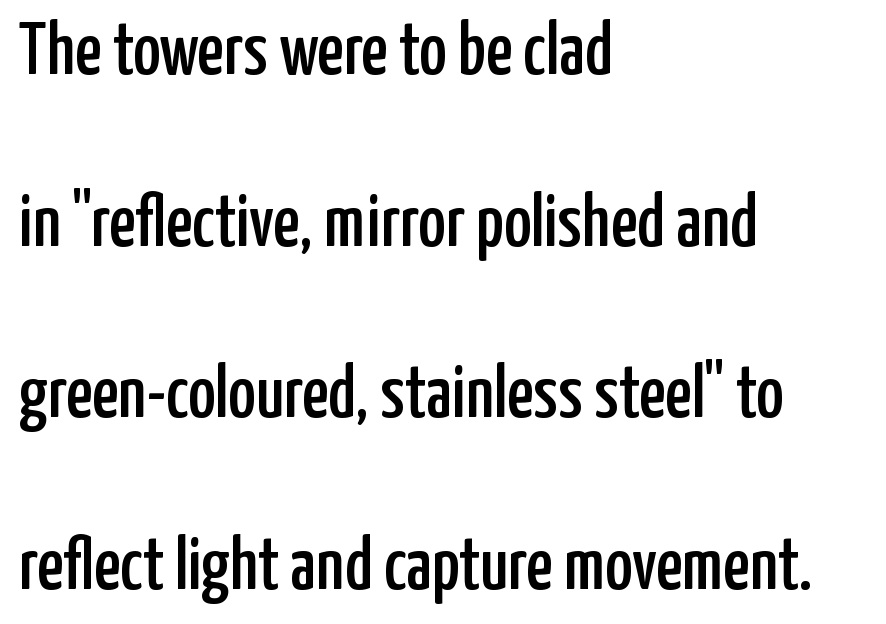
{"serif": "no", "italic": "no", "width": "condensed", "stroke_contrast": "low", "x_height": "medium", "monospaced": "no", "underline": "no", "align": "left", "line_spacing": "loose", "line_spacing_ratio": 2.32, "letter_spacing": "normal", "letter_spacing_em": 0.0, "glyph_px": 74}
